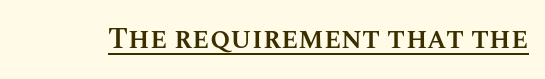
Descenders here cross a horizontal rule under the line. The face used here is rendered with its standard letterfit. A typesetter would call this proportional, since set widths differ per character. It's the straight-up-and-down kind of type. As a designer I'd log this as weight 600, semibold.
